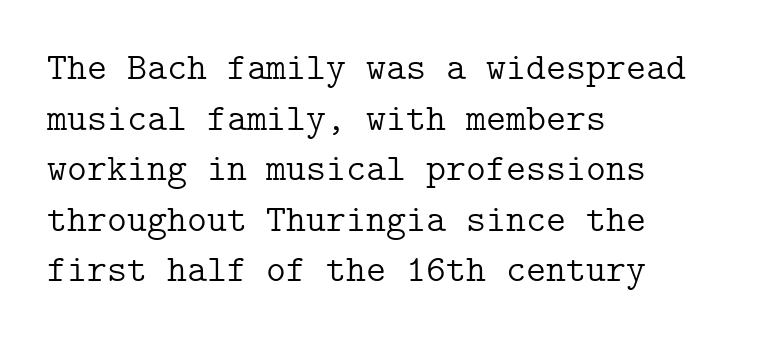
The image shows 38 px light serif type, upright; set left-aligned, normal line spacing (1.33x), normal letter spacing, not underlined; low stroke contrast and a medium x-height.
